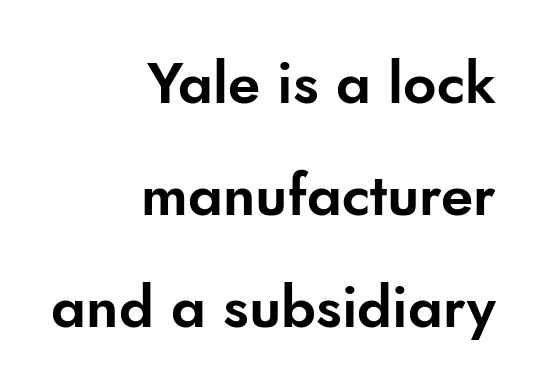
The image shows 58 px sans-serif type, upright; set right-aligned, loose line spacing (1.93x), normal letter spacing, not underlined; low stroke contrast and a small x-height.
